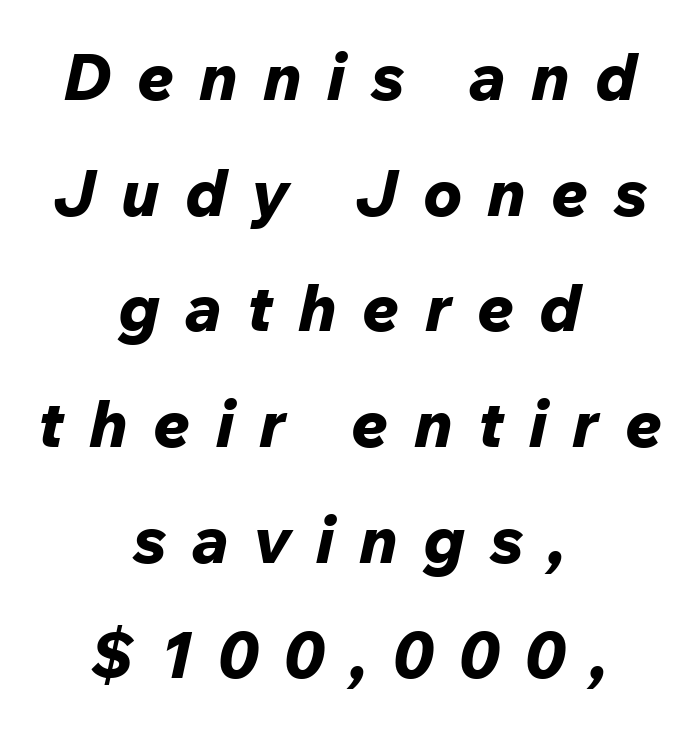
Q: Is the text bold? A: Yes.
Q: Is the text italic (slanted)? A: Yes, it leans right by about 12 degrees.
Q: Is the text underlined? A: No.
Q: How is the paragraph aligned? A: Centered.
Q: Is the spacing between letters normal or unusually wide? A: Unusually wide.
Q: Width (condensed, normal, or wide)? A: Normal.
Q: Stroke contrast? A: Low.
Q: x-height? A: Medium.
Q: Monospaced? A: No.
